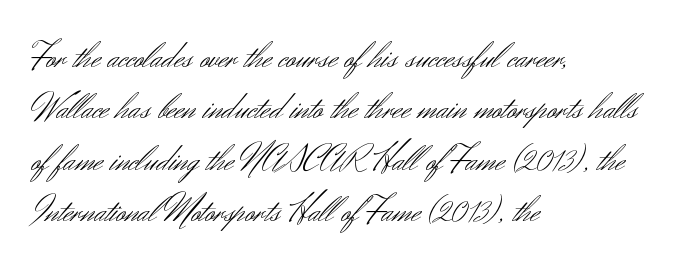
Q: Is the text bold? A: No.
Q: Is the text italic (slanted)? A: Yes.
Q: Is the typeface a serif or a sans-serif typeface? A: Sans-serif.
Q: Is the text underlined? A: No.
Q: How is the paragraph aligned? A: Left-aligned.
Q: Is the spacing between letters normal or unusually wide? A: Normal.
Q: Is the spacing between lines tight, normal or loose? A: Normal.
Q: Width (condensed, normal, or wide)? A: Normal.
Q: Stroke contrast? A: Medium.
Q: x-height? A: Small.
Q: Monospaced? A: No.
